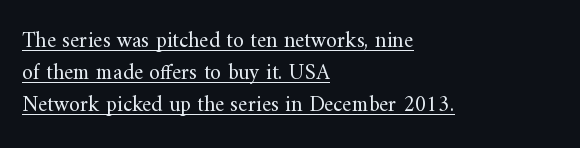
The image shows 22 px text type, upright; set left-aligned, normal line spacing (1.46x), normal letter spacing, underlined.
